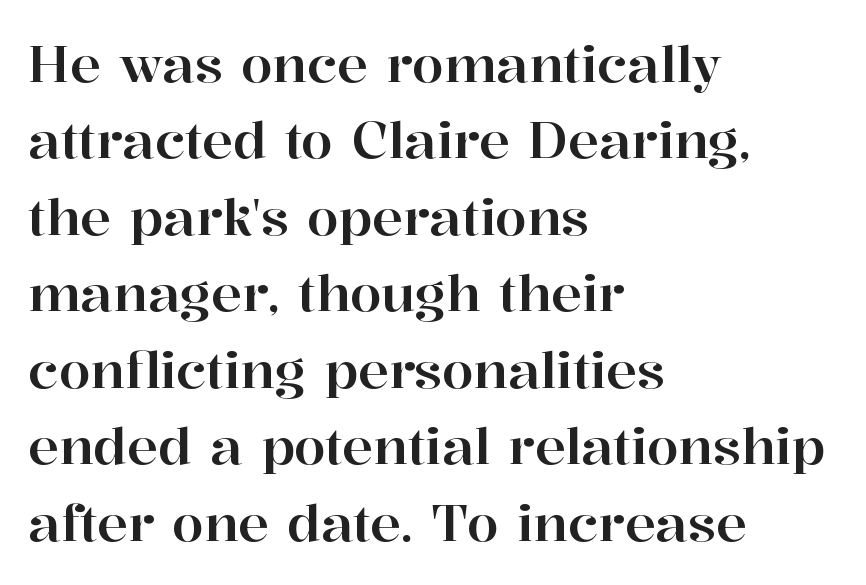
Compared with typical paragraphs, the rows here are spaced about the same. Words float on clear page, feet unadorned. Nobody touched the tracking dial on this one. Classification — serif. Casual observation: everything's shoved over to the left. Is this a fixed-width face? No — the glyphs have proportional, varying widths.
